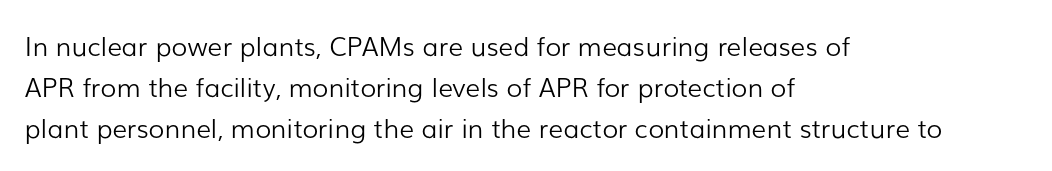
The gap between lines stays unmarked. No extra tracking has been applied to these lines. Does the leading feel generous? No, just average. Short and long lines alike share a common starting point at left.
